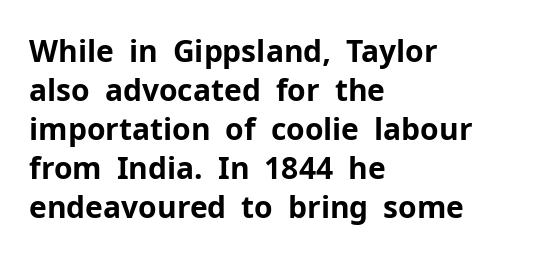
The image shows 30 px bold sans-serif type, upright; set left-aligned, normal line spacing (1.3x), normal letter spacing, not underlined; low stroke contrast and a medium x-height.
